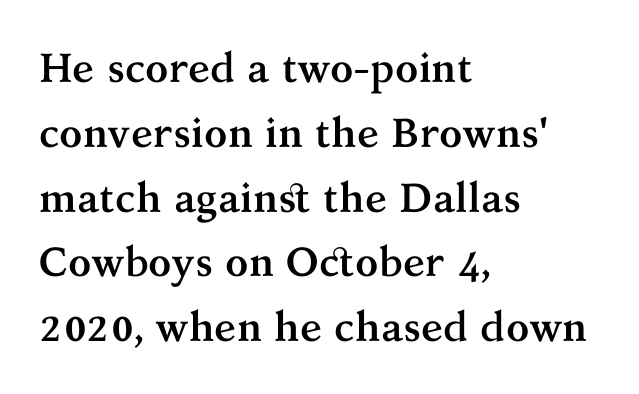
The image shows 41 px semibold serif type, upright; set left-aligned, normal line spacing (1.58x), normal letter spacing, not underlined; medium stroke contrast and a medium x-height.
